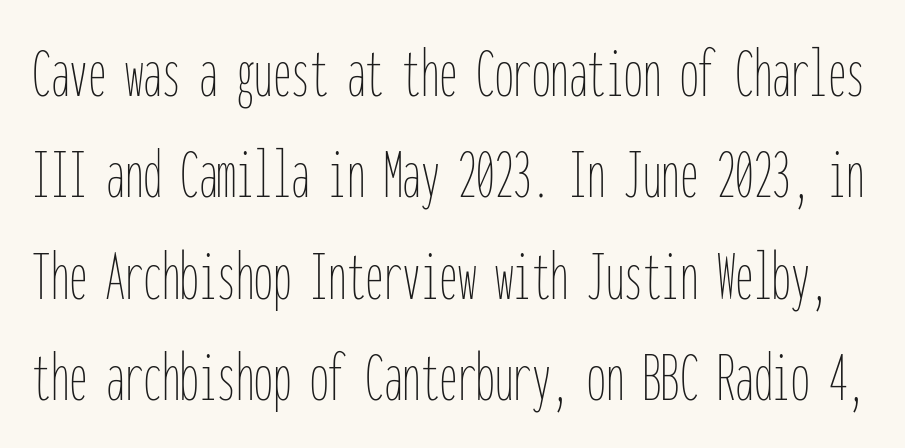
The image shows 74 px thin, condensed type, upright, monospaced; set normal line spacing (1.37x), normal letter spacing, not underlined; low stroke contrast and a medium x-height.
